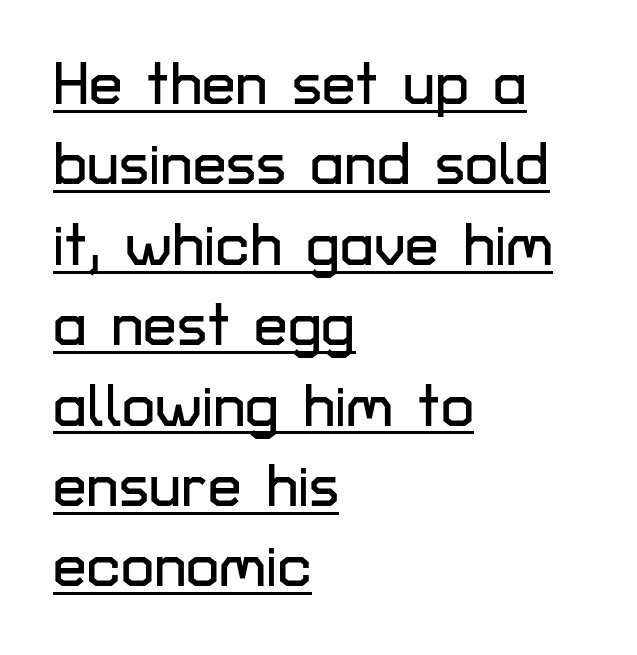
Q: Is the text italic (slanted)? A: No, it is upright.
Q: Is the typeface a serif or a sans-serif typeface? A: Sans-serif.
Q: Is the text underlined? A: Yes.
Q: How is the paragraph aligned? A: Left-aligned.
Q: Is the spacing between letters normal or unusually wide? A: Normal.
Q: Is the spacing between lines tight, normal or loose? A: Normal.
Q: Width (condensed, normal, or wide)? A: Normal.
Q: Stroke contrast? A: Low.
Q: x-height? A: Medium.
Q: Monospaced? A: No.
